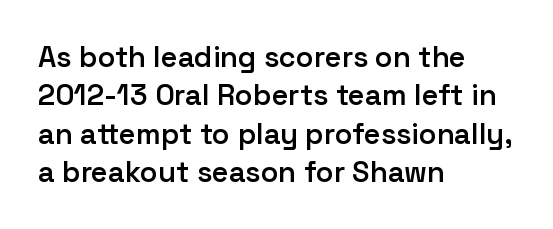
The image shows 29 px semibold sans-serif type, upright; set left-aligned, normal line spacing (1.32x), normal letter spacing, not underlined; low stroke contrast and a medium x-height.
